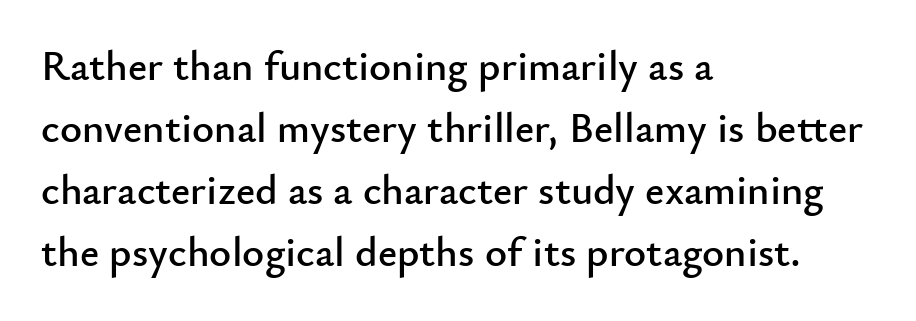
The image shows 42 px sans-serif type, upright; set left-aligned, normal line spacing (1.48x), normal letter spacing, not underlined; low stroke contrast and a small x-height.
